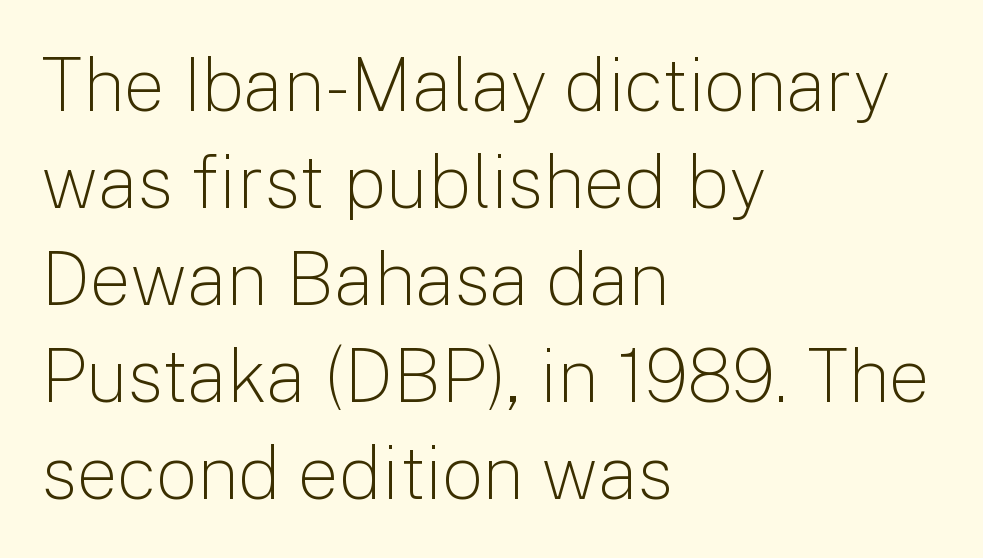
Lines of text with bare space underneath. Caption: face not bold, strokes unweighted. The ragged edge is on the right, which tells us the setting is flush left. This is the regular roman posture of the typeface. The passage shown stacks its lines at a standard gap.
